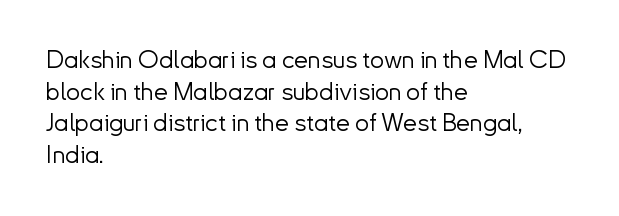
The image shows 25 px text type, upright; set left-aligned, normal line spacing (1.27x), normal letter spacing, not underlined.
